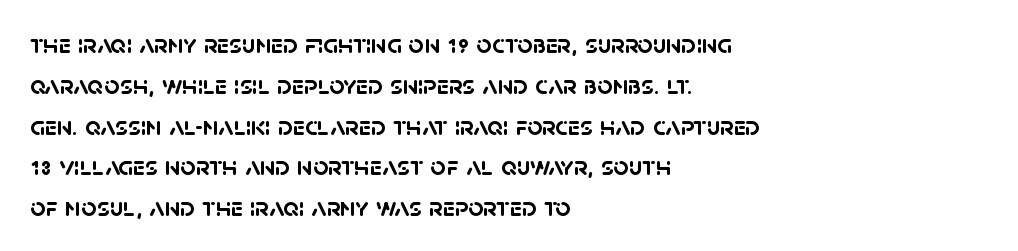
{"bold": "yes", "underline": "no", "align": "left", "line_spacing": "normal", "line_spacing_ratio": 1.51, "letter_spacing": "normal", "letter_spacing_em": 0.0, "glyph_px": 27}
